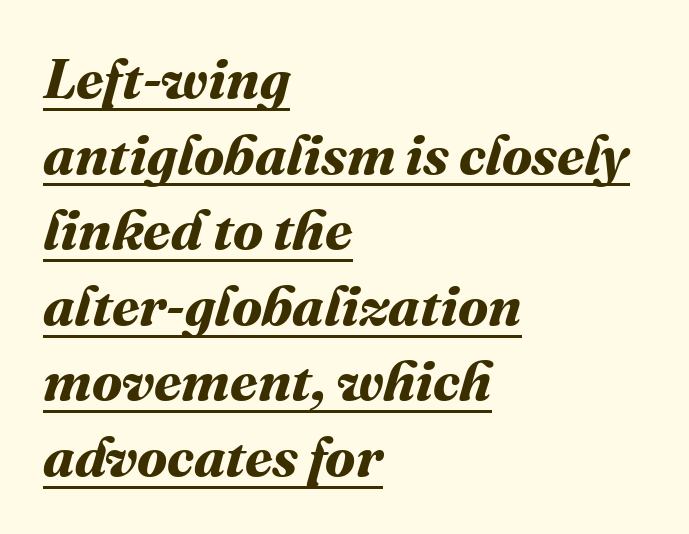
{"bold": "yes", "weight": "bold", "width": "normal", "stroke_contrast": "medium", "x_height": "medium", "monospaced": "no", "underline": "yes", "align": "left", "line_spacing": "normal", "line_spacing_ratio": 1.35, "letter_spacing": "normal", "letter_spacing_em": 0.0, "glyph_px": 56}
